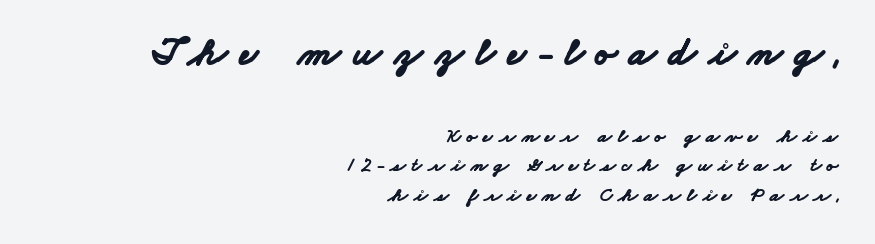
The image shows 40 px bold, wide sans-serif type; set right-aligned, normal line spacing (1.47x), unusually wide letter spacing (+0.3 em), not underlined; the first (top) block is 2.0x larger; low stroke contrast and a small x-height.
